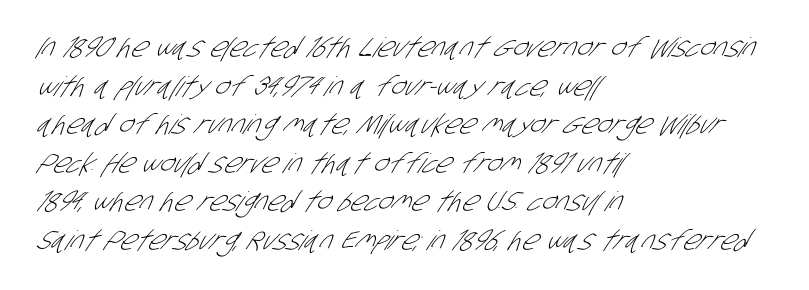
Weight: not bold — regular or lighter. Clear beneath every line of the passage. Casual observation: everything's shoved over to the left. What stands out about the letter spacing? Nothing — it is the standard amount. The leading is moderate, giving the passage an even texture.
